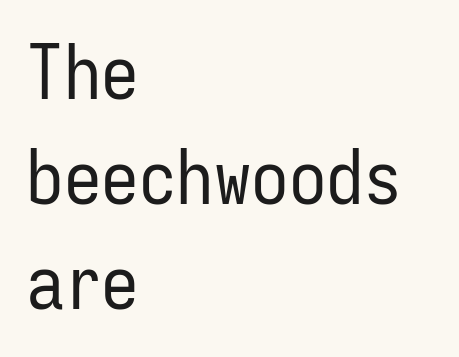
The image shows 75 px regular-weight, condensed sans-serif type, upright, monospaced; set left-aligned, normal line spacing (1.4x), normal letter spacing, not underlined; low stroke contrast and a medium x-height.
